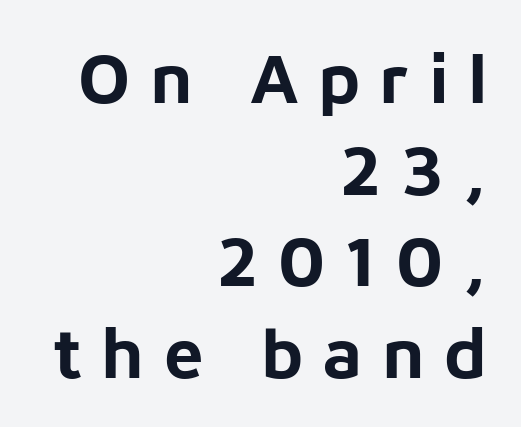
{"serif": "no", "italic": "no", "bold": "yes", "weight": "bold", "width": "normal", "stroke_contrast": "low", "x_height": "medium", "monospaced": "no", "underline": "no", "align": "right", "line_spacing": "normal", "line_spacing_ratio": 1.29, "letter_spacing": "wide", "letter_spacing_em": 0.27, "glyph_px": 71}
